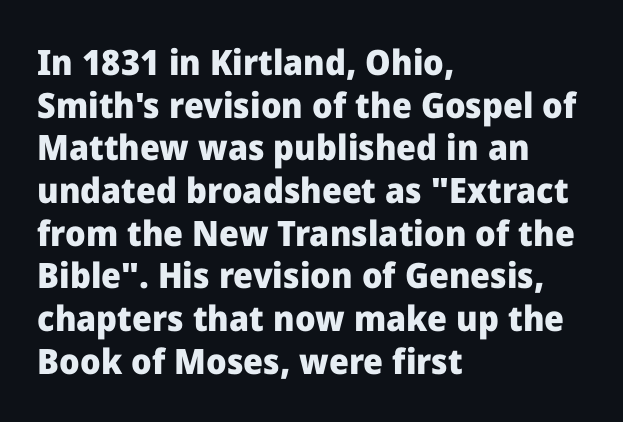
{"serif": "no", "italic": "no", "bold": "yes", "weight": "heavy", "width": "normal", "stroke_contrast": "low", "x_height": "medium", "monospaced": "no", "underline": "no", "align": "left", "line_spacing_ratio": 1.22, "letter_spacing": "normal", "letter_spacing_em": 0.0, "glyph_px": 35}
